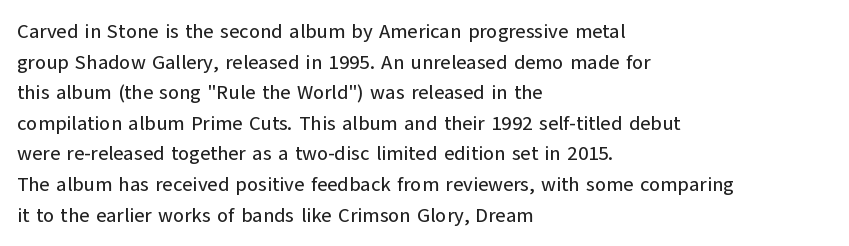
Q: Is the text italic (slanted)? A: No, it is upright.
Q: Is the text underlined? A: No.
Q: How is the paragraph aligned? A: Left-aligned.
Q: Is the spacing between letters normal or unusually wide? A: Normal.
Q: Is the spacing between lines tight, normal or loose? A: Normal.
